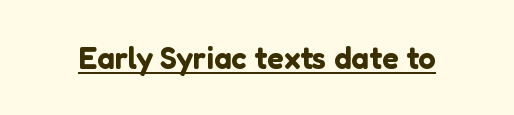
Q: Is the text italic (slanted)? A: No, it is upright.
Q: Is the typeface a serif or a sans-serif typeface? A: Sans-serif.
Q: Is the text underlined? A: Yes.
Q: Is the spacing between letters normal or unusually wide? A: Normal.
Q: Width (condensed, normal, or wide)? A: Normal.
Q: Stroke contrast? A: Low.
Q: x-height? A: Medium.
Q: Monospaced? A: No.
